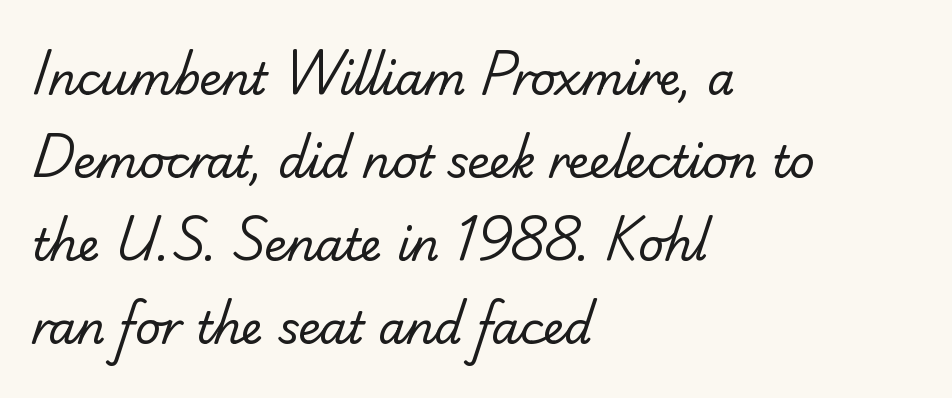
The image shows 44 px regular-weight sans-serif type; set left-aligned, line spacing 1.89x, normal letter spacing, not underlined; low stroke contrast and a small x-height.
